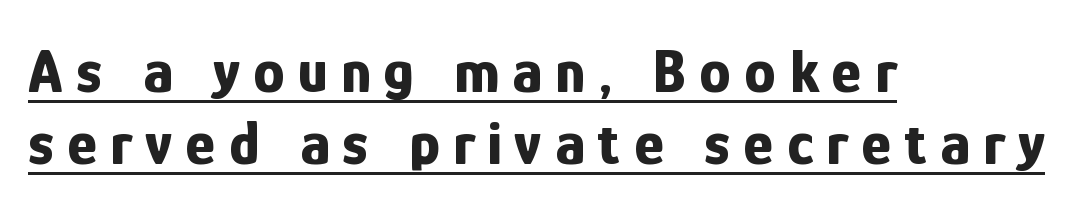
Each new line begins almost immediately beneath the previous one. The face used here is a sans, in the tradition of grotesques and geometrics. Spacing verdict: proportional, widths tailored to each character. Between one letter and the next there's a generous, obvious gap. One-word summary of the alignment: left.
